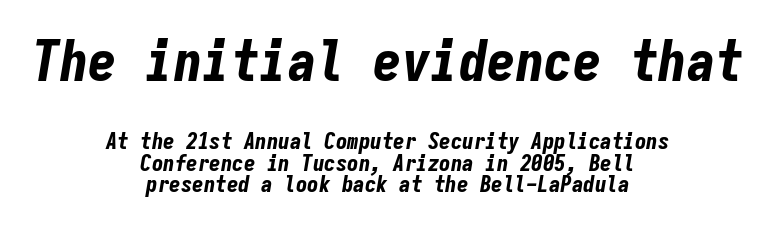
{"italic": "yes", "lean": "right", "slant_degrees": 9, "bold": "yes", "weight": "bold", "width": "condensed", "stroke_contrast": "low", "x_height": "medium", "monospaced": "yes", "underline": "no", "align": "center", "line_spacing": "tight", "line_spacing_ratio": 0.95, "letter_spacing": "normal", "letter_spacing_em": 0.0, "larger_block": "first", "size_ratio": 2.48, "glyph_px": 57}
